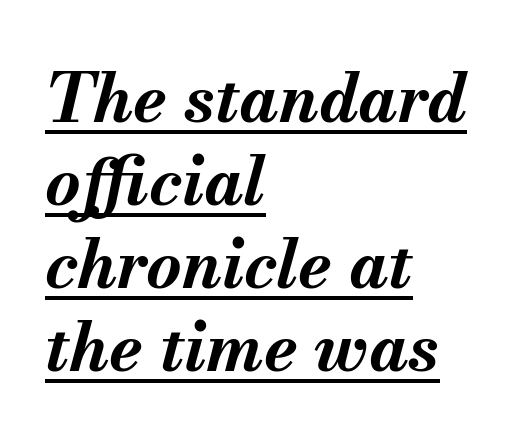
The image shows 68 px bold type, italic (leaning right); set left-aligned, line spacing 1.22x, normal letter spacing, underlined; medium stroke contrast and a small x-height.
